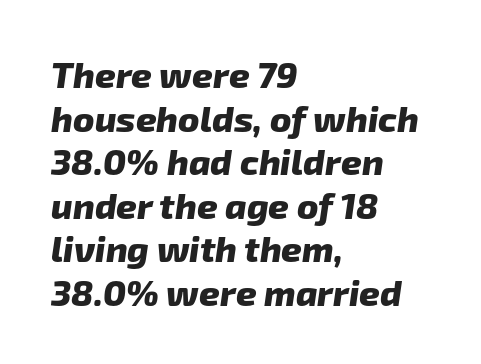
Q: Is the text bold? A: Yes.
Q: Is the typeface a serif or a sans-serif typeface? A: Sans-serif.
Q: Is the text underlined? A: No.
Q: How is the paragraph aligned? A: Left-aligned.
Q: Is the spacing between letters normal or unusually wide? A: Normal.
Q: Width (condensed, normal, or wide)? A: Normal.
Q: Stroke contrast? A: Low.
Q: x-height? A: Medium.
Q: Monospaced? A: No.
